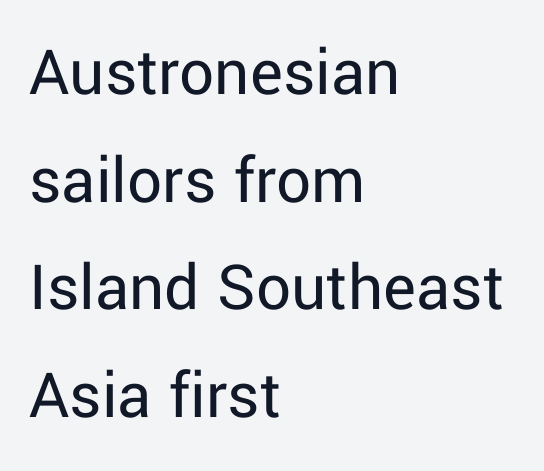
The image shows 69 px regular-weight sans-serif type, upright; set left-aligned, normal line spacing (1.56x), normal letter spacing, not underlined; low stroke contrast and a medium x-height.
